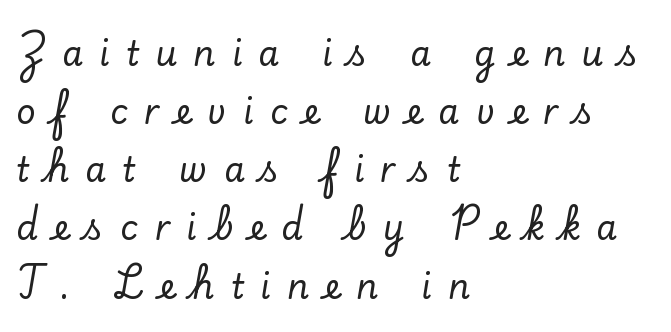
{"serif": "yes", "width": "normal", "stroke_contrast": "low", "x_height": "small", "monospaced": "no", "underline": "no", "align": "left", "line_spacing_ratio": 1.71, "letter_spacing": "wide", "letter_spacing_em": 0.48, "glyph_px": 34}
